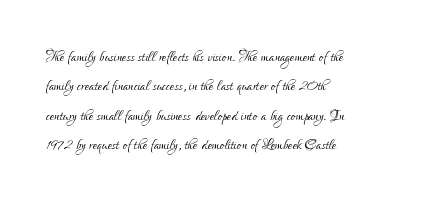
Look at the tracking — it's just the regular setting, nothing added. This sample keeps an unexceptional amount of space between lines. Each row of text sits above clean, open space. Ink coverage per letter is moderate at most. This rendering uses left alignment, leaving the right contour irregular.
